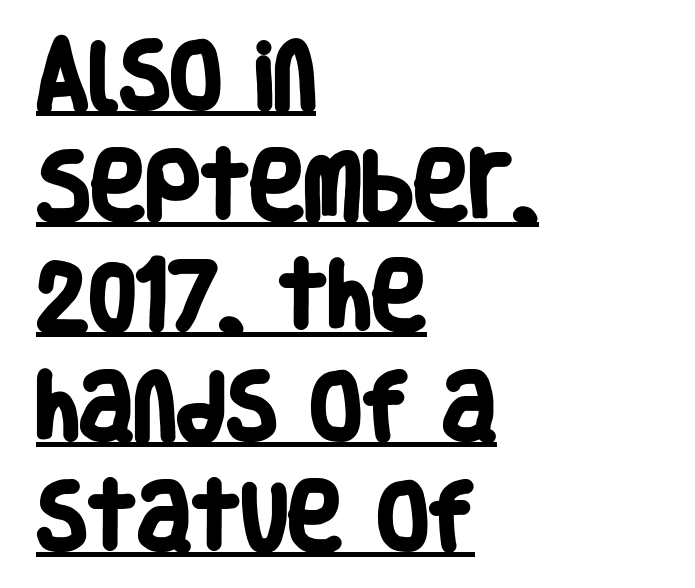
The text was rendered using a sans face with plain stroke endings. The face used here is proportionally spaced, like ordinary book or web type. The rendering uses a bold face; every stroke is thick and dark. No extra tracking has been applied to these lines. This sample keeps an unexceptional amount of space between lines. Every row of glyphs begins at an identical x-position on the left.
